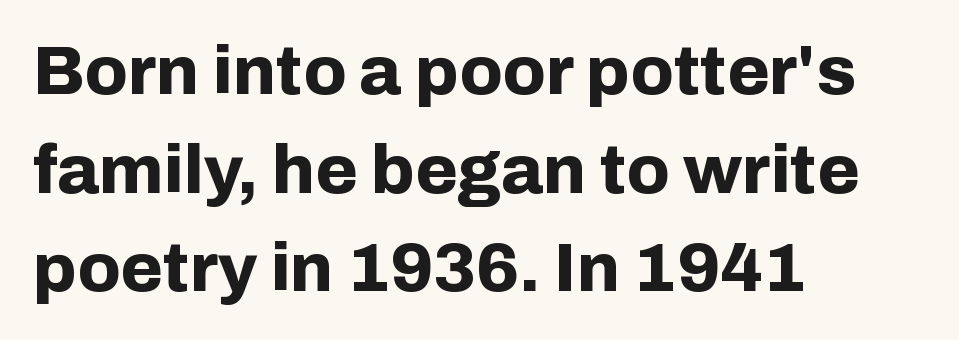
Set as a true bold cut, around the 700 mark. Summary of vertical rhythm: regular, with standard interline spacing. Unmarked baselines from the first word to the last. The text was rendered using a sans face with plain stroke endings. Compared with a centered layout, this one pins lines to the left instead. Quick note: not italic, upright.
